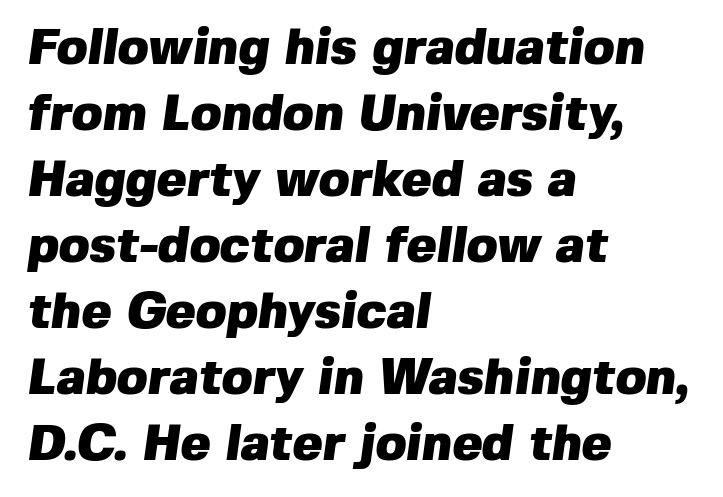
The image shows 50 px heavy sans-serif type; set left-aligned, normal line spacing (1.32x), normal letter spacing, not underlined; low stroke contrast and a medium x-height.
